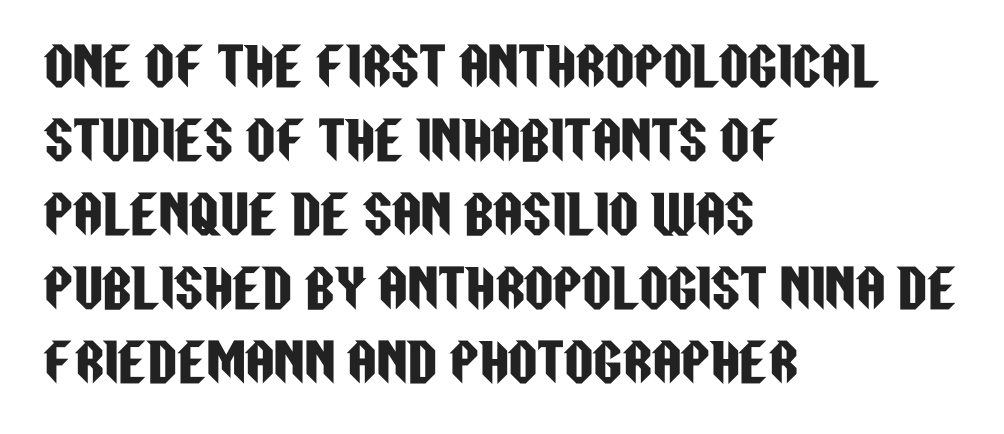
The image shows 51 px condensed sans-serif type, upright; set left-aligned, normal line spacing (1.45x), normal letter spacing, not underlined; low stroke contrast and a large x-height.
